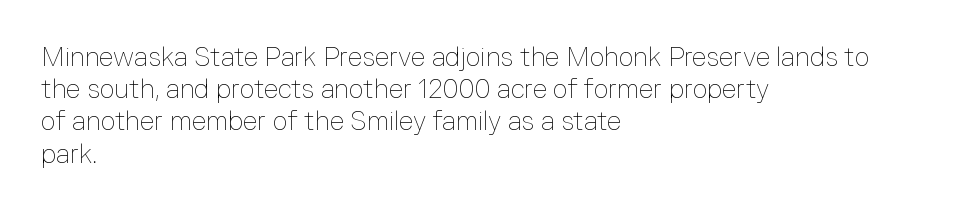
{"italic": "no", "bold": "no", "underline": "no", "align": "left", "line_spacing_ratio": 1.24, "letter_spacing": "normal", "letter_spacing_em": 0.0, "glyph_px": 26}
